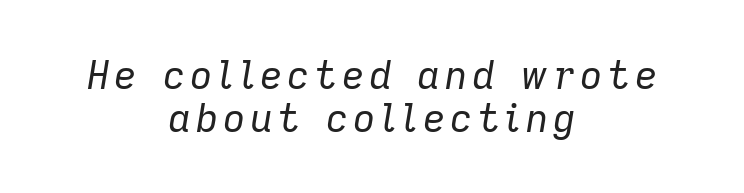
{"italic": "yes", "lean": "right", "slant_degrees": 9, "bold": "no", "weight": "regular", "width": "normal", "stroke_contrast": "low", "x_height": "medium", "monospaced": "no", "underline": "no", "align": "center", "line_spacing": "tight", "line_spacing_ratio": 1.1, "glyph_px": 39}
